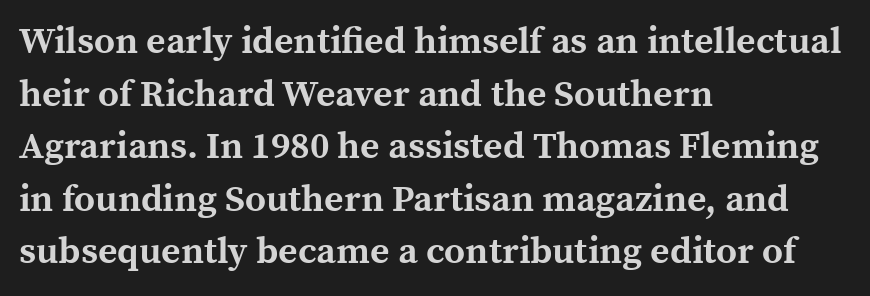
{"serif": "yes", "italic": "no", "bold": "yes", "weight": "bold", "width": "normal", "x_height": "medium", "monospaced": "no", "underline": "no", "align": "left", "line_spacing": "normal", "line_spacing_ratio": 1.42, "letter_spacing": "normal", "letter_spacing_em": 0.0, "glyph_px": 37}
